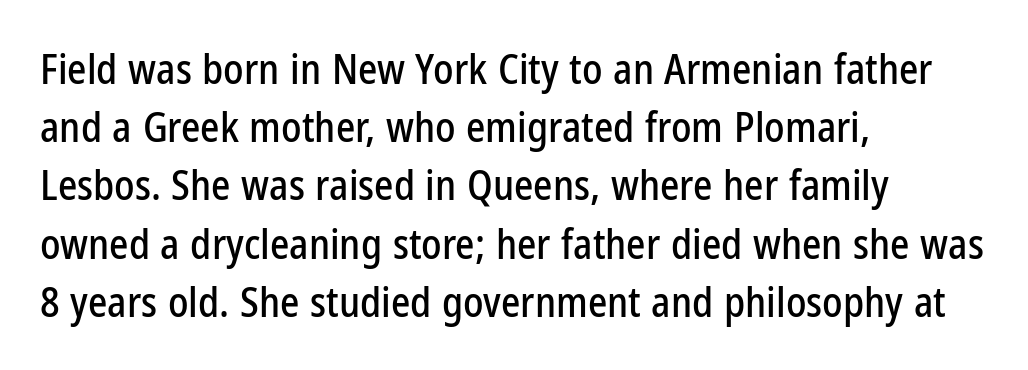
The image shows 41 px condensed sans-serif type, upright; set left-aligned, normal line spacing (1.42x), normal letter spacing, not underlined; low stroke contrast and a medium x-height.
